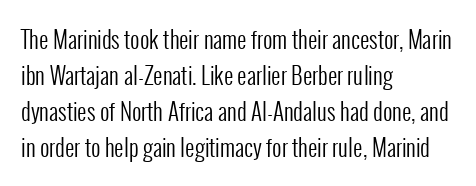
The image shows 23 px text type, upright; set left-aligned, normal line spacing (1.57x), normal letter spacing, not underlined.
